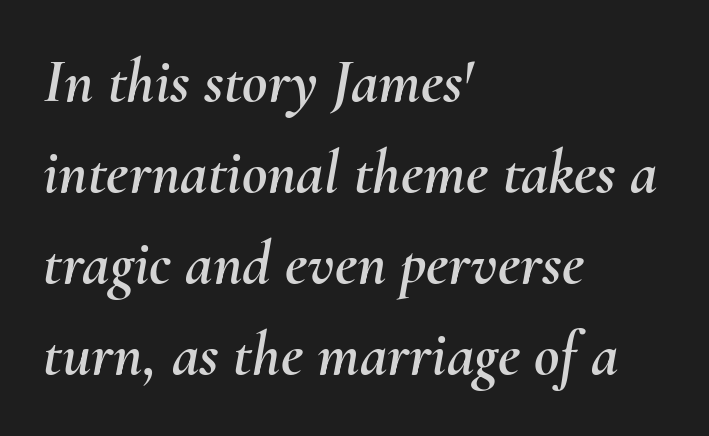
The image shows 62 px text type, italic (leaning right); set left-aligned, normal line spacing (1.47x), normal letter spacing, not underlined; medium stroke contrast and a small x-height.
